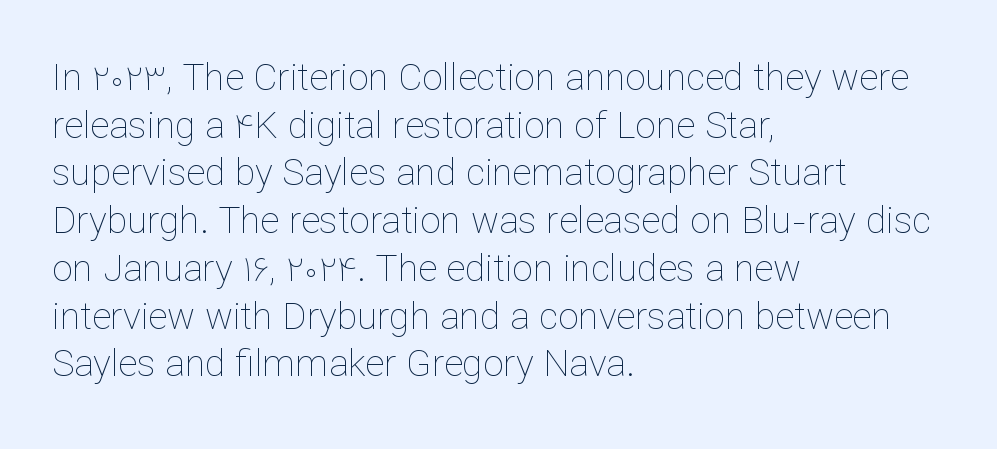
Q: Is the text bold? A: No.
Q: Is the text italic (slanted)? A: No, it is upright.
Q: Is the text underlined? A: No.
Q: How is the paragraph aligned? A: Left-aligned.
Q: Is the spacing between letters normal or unusually wide? A: Normal.
Q: Is the spacing between lines tight, normal or loose? A: Normal.
Q: Width (condensed, normal, or wide)? A: Normal.
Q: Stroke contrast? A: Low.
Q: x-height? A: Medium.
Q: Monospaced? A: No.
